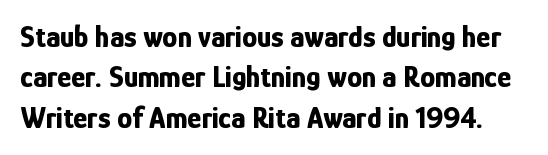
{"serif": "no", "italic": "no", "bold": "yes", "weight": "bold", "width": "condensed", "stroke_contrast": "low", "x_height": "medium", "monospaced": "no", "underline": "no", "line_spacing": "normal", "line_spacing_ratio": 1.35, "letter_spacing": "normal", "letter_spacing_em": 0.0, "glyph_px": 30}
